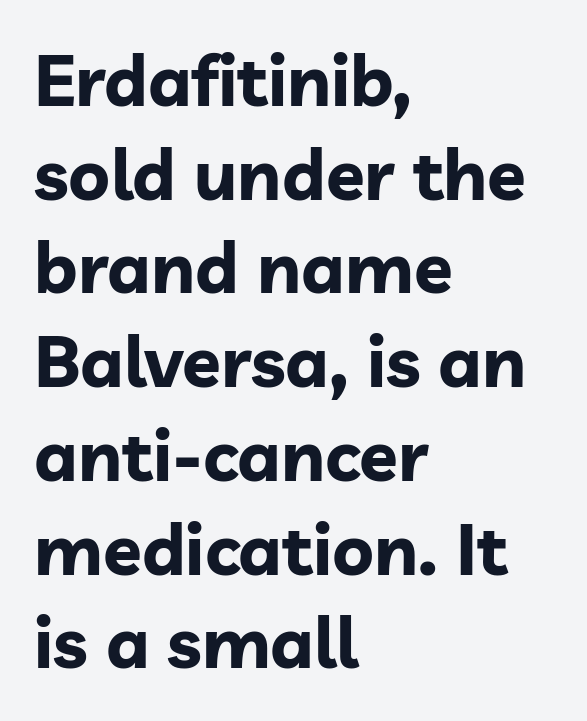
{"serif": "no", "italic": "no", "bold": "yes", "weight": "bold", "width": "normal", "stroke_contrast": "low", "x_height": "medium", "monospaced": "no", "underline": "no", "align": "left", "line_spacing": "normal", "line_spacing_ratio": 1.32, "letter_spacing": "normal", "letter_spacing_em": 0.0, "glyph_px": 71}
